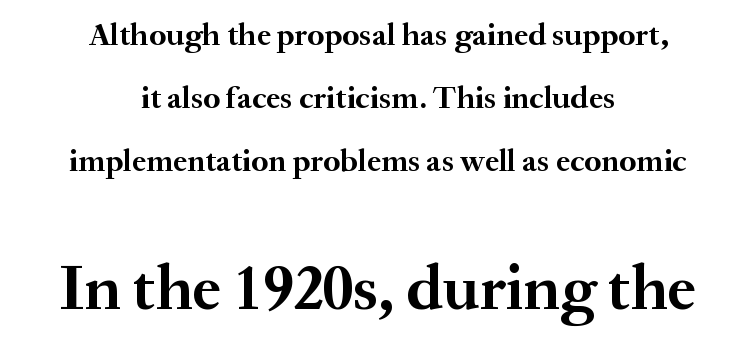
When letters stand straight like this, we call the style roman or upright. This sample uses a serif face. Typeset on center — no edge is straight. Plain, unruled lines of type. What's the leading like? Stretched, with rows far apart. Between these two stacked blocks, the lower one wins on size.
